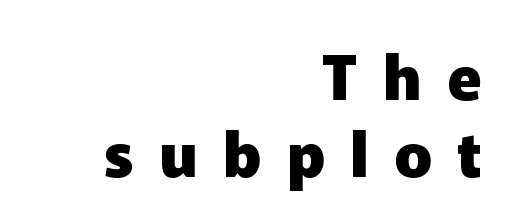
{"serif": "no", "italic": "no", "bold": "yes", "weight": "heavy", "width": "normal", "stroke_contrast": "low", "x_height": "medium", "monospaced": "no", "underline": "no", "align": "right", "line_spacing": "normal", "line_spacing_ratio": 1.25, "letter_spacing": "wide", "letter_spacing_em": 0.41, "glyph_px": 62}
